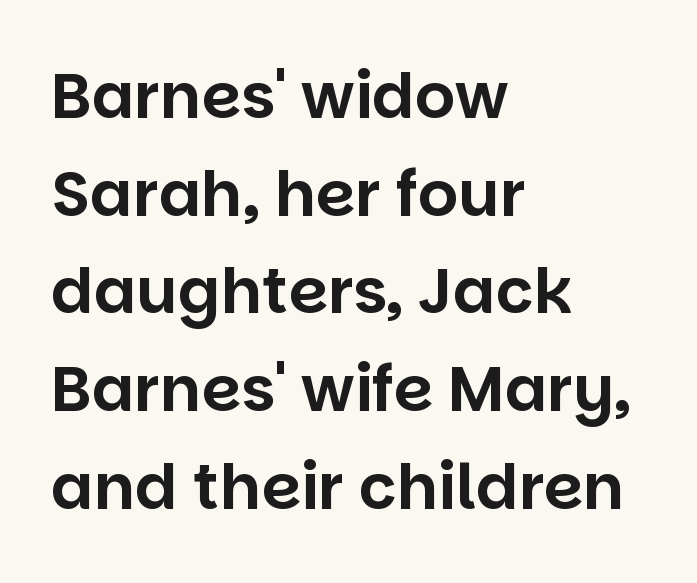
The rows are spaced the way most documents space them. Has an underline been added? It has not. Line beginnings align vertically; line endings do not. No italicization has been applied; the sample stays upright. A typesetter would label this face a sans. Does extra space separate the letters? No, they use regular spacing.
